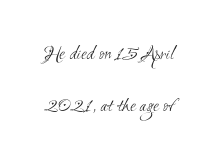
The image shows 21 px text type; set loose line spacing (2.5x), normal letter spacing, not underlined.
